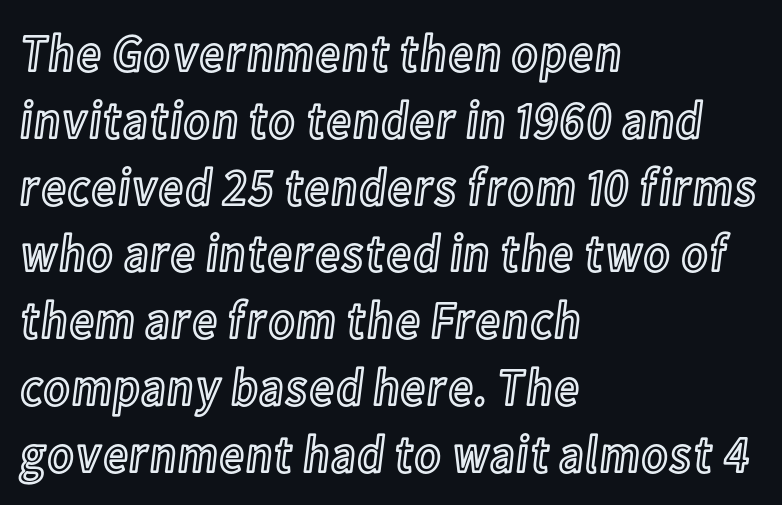
Alignment: flush left. Each row of text sits above clean, open space. Spacing between characters is what you'd get straight out of the box. Regarding leading, the lines here are spaced in the standard way. Think of a printed novel: that variable character pitch is what you see here.
